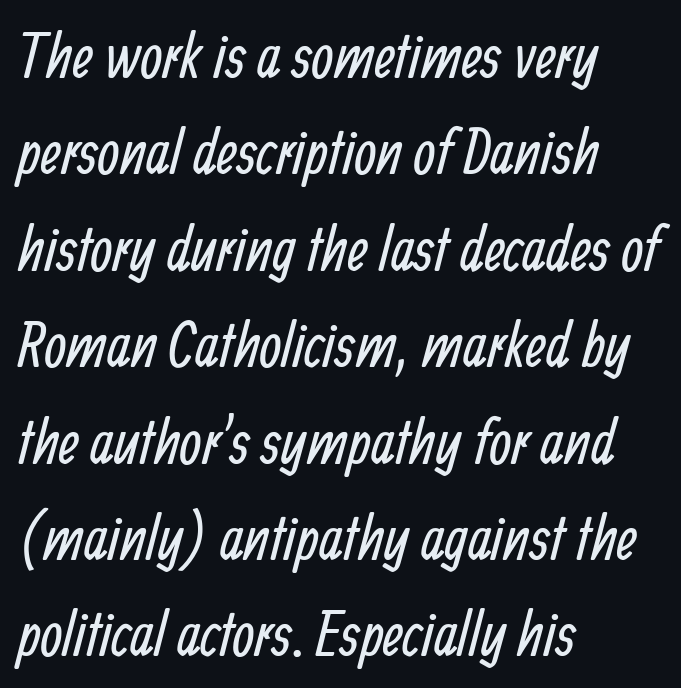
{"serif": "no", "bold": "no", "weight": "regular", "width": "condensed", "stroke_contrast": "low", "x_height": "medium", "monospaced": "no", "underline": "no", "align": "left", "line_spacing": "normal", "line_spacing_ratio": 1.53, "letter_spacing": "normal", "letter_spacing_em": 0.0, "glyph_px": 63}
